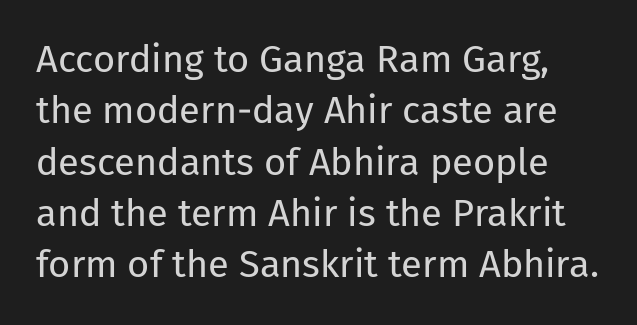
{"serif": "no", "italic": "no", "bold": "no", "weight": "regular", "width": "normal", "stroke_contrast": "low", "x_height": "medium", "monospaced": "no", "underline": "no", "line_spacing": "normal", "line_spacing_ratio": 1.35, "letter_spacing": "normal", "letter_spacing_em": 0.0, "glyph_px": 38}
